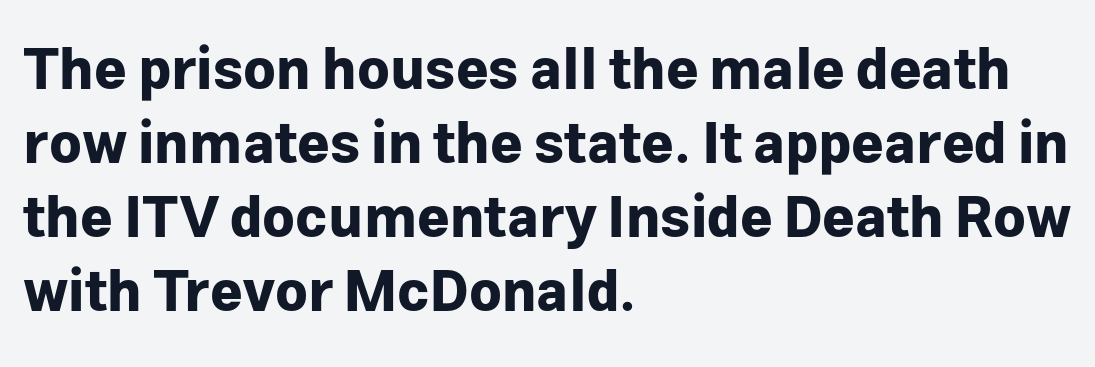
The image shows 56 px bold sans-serif type, upright; set left-aligned, normal line spacing (1.32x), normal letter spacing, not underlined; low stroke contrast and a medium x-height.
